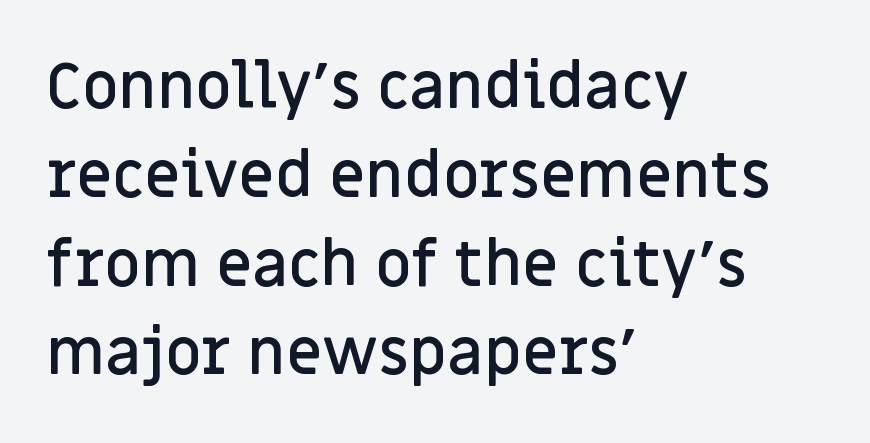
Q: Is the text bold? A: Semi-bold.
Q: Is the text italic (slanted)? A: No, it is upright.
Q: Is the typeface a serif or a sans-serif typeface? A: Sans-serif.
Q: Is the text underlined? A: No.
Q: How is the paragraph aligned? A: Left-aligned.
Q: Is the spacing between letters normal or unusually wide? A: Normal.
Q: Is the spacing between lines tight, normal or loose? A: Normal.
Q: Width (condensed, normal, or wide)? A: Normal.
Q: Stroke contrast? A: Low.
Q: x-height? A: Large.
Q: Monospaced? A: No.
